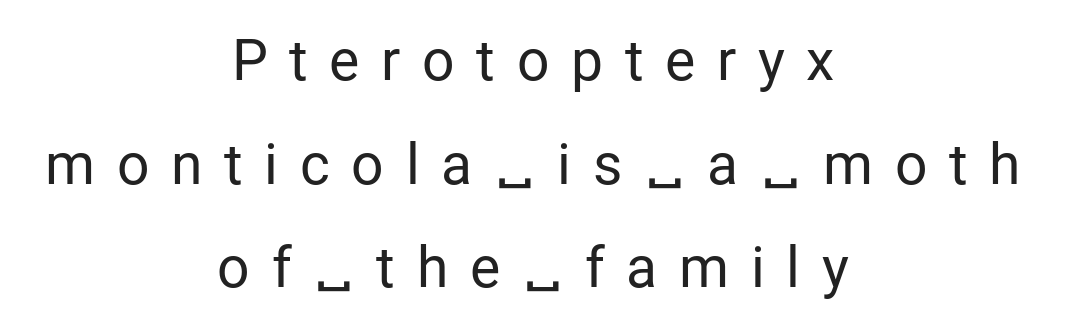
A typesetter would call this proportional, since set widths differ per character. The type sits square on the baseline with zero lean. Honestly, the letter spacing is so wide it's the main thing you notice. To sum up the face: it is a sans, with no serifs. This sample is center-justified, so both line endings float freely.
